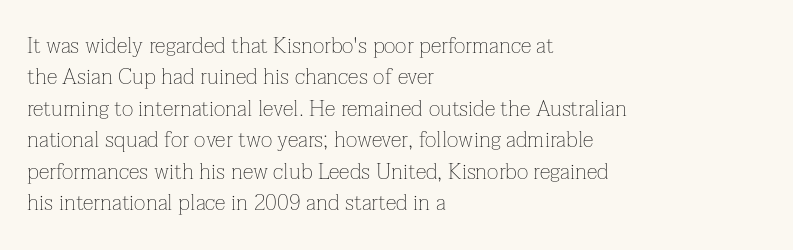
Q: Is the text bold? A: No.
Q: Is the text italic (slanted)? A: No, it is upright.
Q: Is the text underlined? A: No.
Q: How is the paragraph aligned? A: Left-aligned.
Q: Is the spacing between letters normal or unusually wide? A: Normal.
Q: Is the spacing between lines tight, normal or loose? A: Normal.
